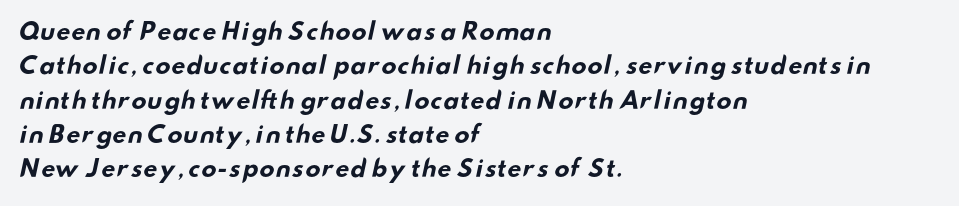
Spacing between characters is what you'd get straight out of the box. This sample is left-justified, so line endings fall wherever the words run out. Honestly, there is no underline to notice here at all. This is heavy type, rendered in bold. Line spacing here is normal.
